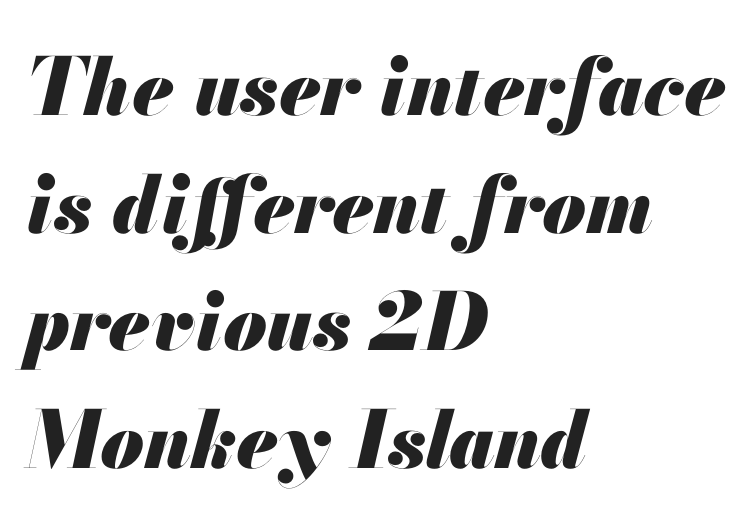
The image shows 79 px heavy type, italic (leaning right); set left-aligned, normal line spacing (1.49x), normal letter spacing, not underlined; medium stroke contrast and a small x-height.
